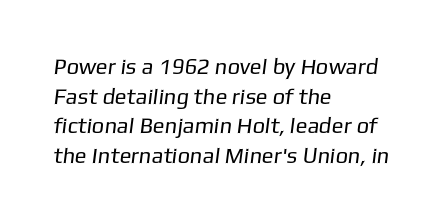
Decoration check: the copy has no underline. No letter is thick-stroked: the sample isn't bold. What's the leading like? Ordinary, nothing unusual. The ragged edge is on the right, which tells us the setting is flush left. Compared with typical body copy, the letter spacing here is the same.
